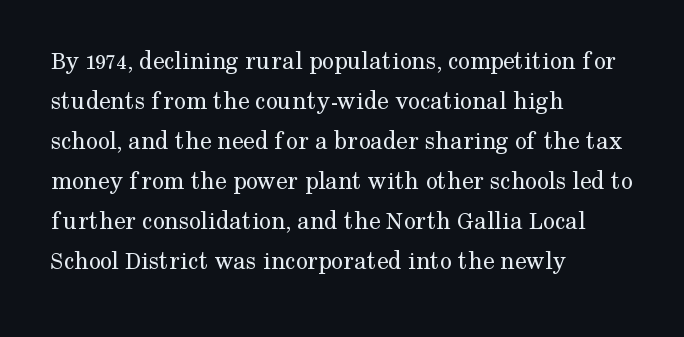
Q: Is the text bold? A: No.
Q: Is the text italic (slanted)? A: No, it is upright.
Q: Is the text underlined? A: No.
Q: How is the paragraph aligned? A: Left-aligned.
Q: Is the spacing between letters normal or unusually wide? A: Normal.
Q: Is the spacing between lines tight, normal or loose? A: Normal.
